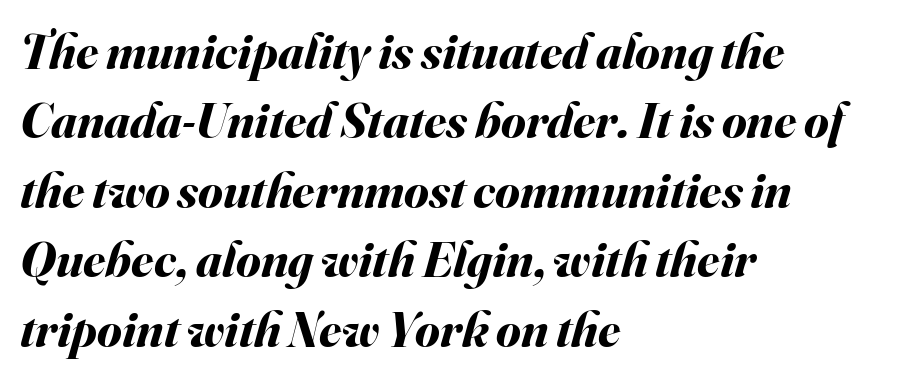
Students, this is bold: see how much ink each stroke carries. The face used here is proportionally spaced, like ordinary book or web type. Yep, that's italic — everything's leaning. The area under the type is left untouched. This sample is left-justified, so line endings fall wherever the words run out.
